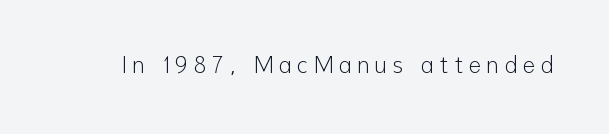
Q: Is the text bold? A: No.
Q: Is the text italic (slanted)? A: No, it is upright.
Q: Is the text underlined? A: No.
Q: Is the spacing between letters normal or unusually wide? A: Unusually wide.
